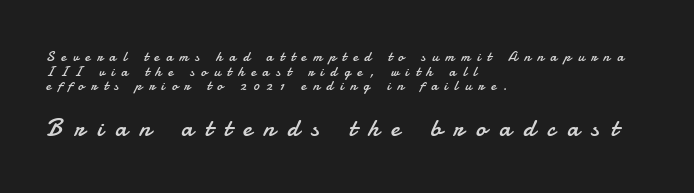
These lines have a slow, spaced-out rhythm from letter to letter. Leading: reduced. The passage shown begins with its smaller block and ends with its larger one. Unmarked baselines from the first word to the last. Weight: not bold — regular or lighter.
